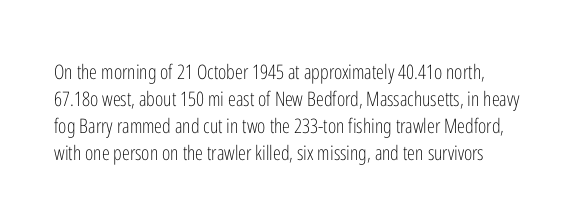
The image shows 20 px text type, upright; set normal line spacing (1.35x), normal letter spacing, not underlined.
